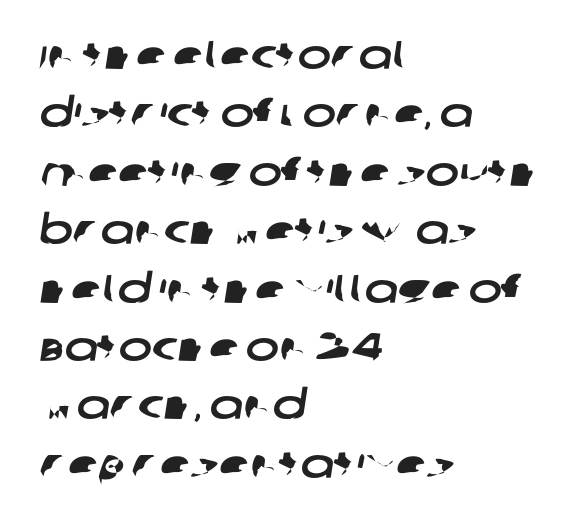
Clear beneath every line of the passage. Does the type have serifs? No, each stem ends abruptly. Each letter keeps its own natural width here, so spacing adapts to shape. Students, note that the glyphs here touch the page at normal intervals. Line starts are locked; line ends wander.
